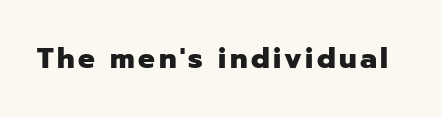
The image shows 28 px heavy sans-serif type, upright; set not underlined; low stroke contrast and a medium x-height.
